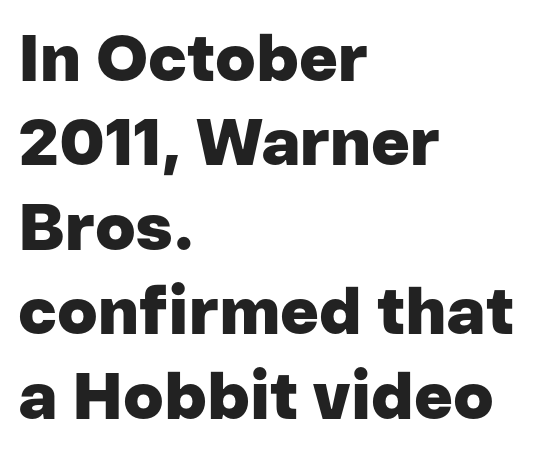
{"serif": "no", "italic": "no", "bold": "yes", "weight": "heavy", "width": "normal", "stroke_contrast": "low", "x_height": "medium", "monospaced": "no", "underline": "no", "align": "left", "line_spacing": "normal", "line_spacing_ratio": 1.28, "letter_spacing": "normal", "letter_spacing_em": 0.0, "glyph_px": 66}
